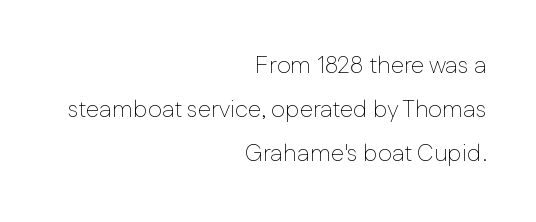
Type without underlining. The type sits square on the baseline with zero lean. The face used here is rendered with its standard letterfit. The letters look calm and open, with moderate or lighter stems.
